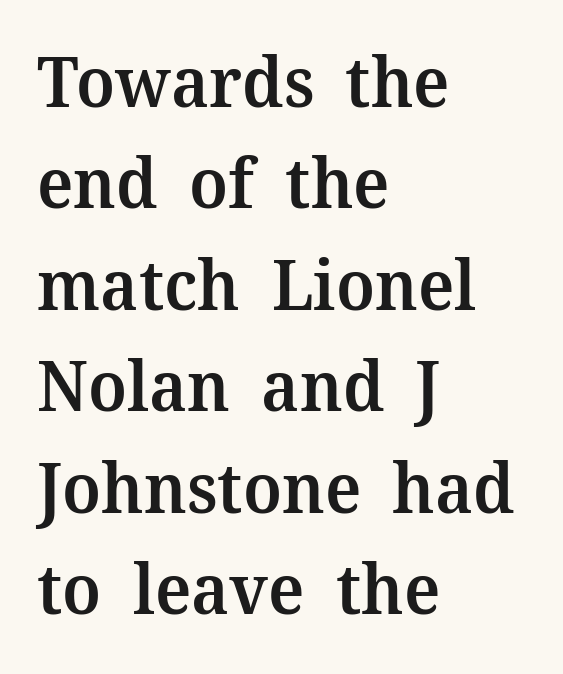
{"serif": "yes", "italic": "no", "bold": "semi", "weight": "semibold", "width": "normal", "stroke_contrast": "medium", "x_height": "medium", "monospaced": "no", "underline": "no", "align": "left", "line_spacing": "normal", "line_spacing_ratio": 1.45, "letter_spacing": "normal", "letter_spacing_em": 0.0, "glyph_px": 70}
